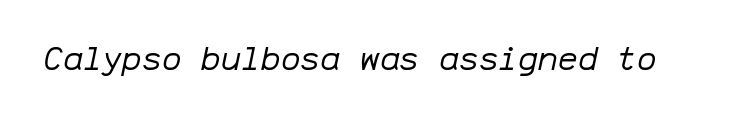
Summary of weight: not heavy and not bold. Descenders hang freely into open space. The letters sit at their default tracking, neither squeezed nor spread. Every character here occupies the same horizontal width, giving the sample a typewriter-like rhythm. The lettering tilts uniformly, giving the passage an italic look.
